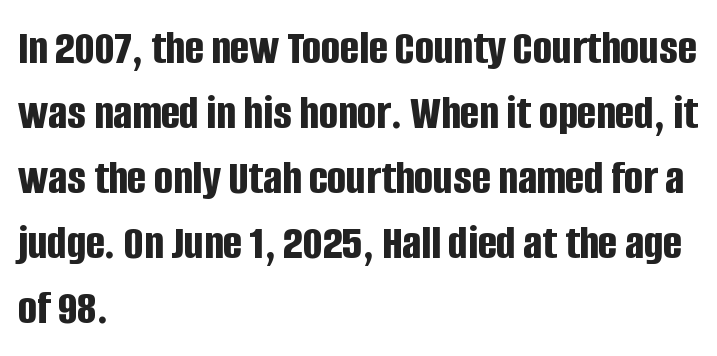
These lines sit exactly where default settings would place them. Only glyphs here, with clear space below each row. Left-aligned paragraph, ragged on the right. The glyphs have the mass of a bold cut. Are there feet on the stems? There aren't — it's a sans. The tracking reads as untouched default to a designer's eye.
